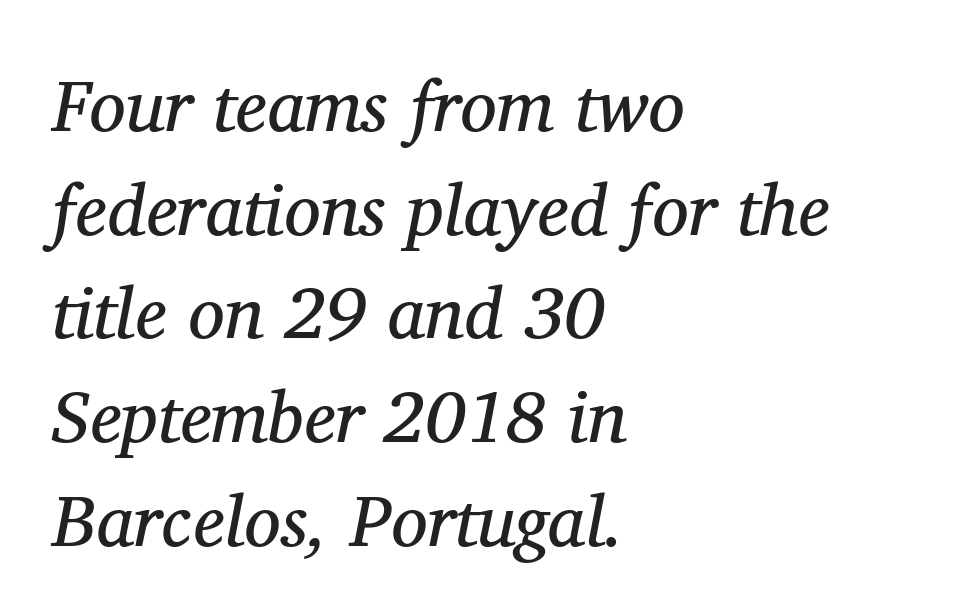
A serif font was chosen for this passage. Is this a heavy cut? Hardly; it is regular or lighter. The gaps between neighbouring characters are ordinary and unremarkable. The passage shown leans; its letterforms are oblique.
